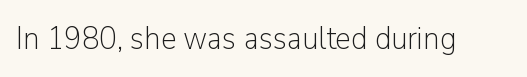
Q: Is the text bold? A: No.
Q: Is the text italic (slanted)? A: No, it is upright.
Q: Is the typeface a serif or a sans-serif typeface? A: Sans-serif.
Q: Is the text underlined? A: No.
Q: Is the spacing between letters normal or unusually wide? A: Normal.
Q: Width (condensed, normal, or wide)? A: Normal.
Q: Stroke contrast? A: Low.
Q: x-height? A: Medium.
Q: Monospaced? A: No.
